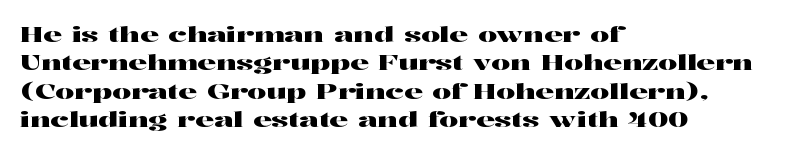
Posture: upright roman. The foot of each line stays bare and open. The passage shown stacks its lines at a standard gap. Alignment: flush left. The horizontal fit of the characters is conventional and even.
